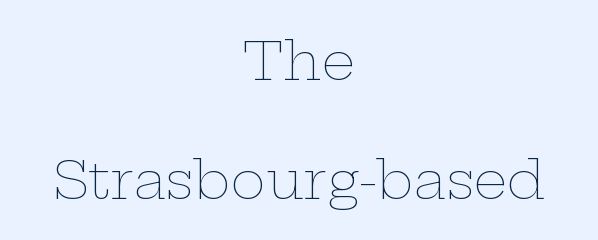
{"italic": "no", "bold": "no", "weight": "thin", "width": "wide", "stroke_contrast": "low", "x_height": "medium", "monospaced": "no", "underline": "no", "align": "center", "line_spacing": "loose", "line_spacing_ratio": 2.24, "letter_spacing": "normal", "letter_spacing_em": 0.0, "glyph_px": 53}
